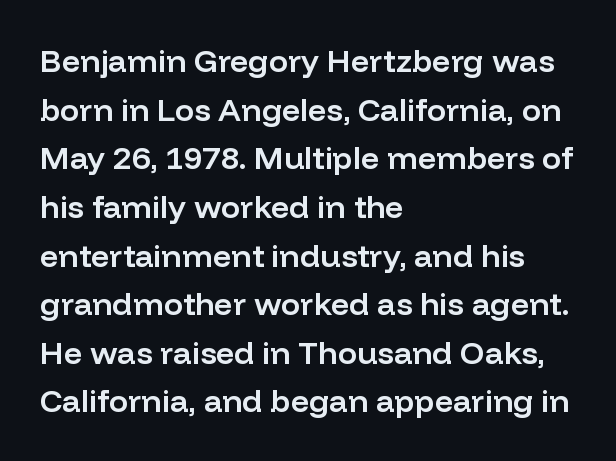
These words are printed semibold, heavier than regular yet not bold. The lettering stays uniformly vertical, giving the passage a roman look. Honestly, the row spacing looks completely unremarkable. Is this a fixed-width face? No — the glyphs have proportional, varying widths. Nothing unusual about the tracking: characters are spaced as the font intends. Check under the words: just untouched page.
